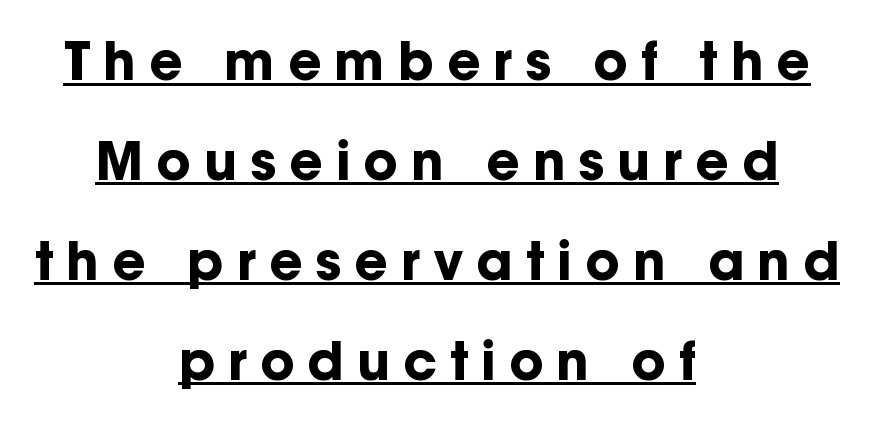
Q: Is the text bold? A: Yes.
Q: Is the text italic (slanted)? A: No, it is upright.
Q: Is the typeface a serif or a sans-serif typeface? A: Sans-serif.
Q: Is the text underlined? A: Yes.
Q: How is the paragraph aligned? A: Centered.
Q: Is the spacing between letters normal or unusually wide? A: Unusually wide.
Q: Is the spacing between lines tight, normal or loose? A: Loose.
Q: Width (condensed, normal, or wide)? A: Normal.
Q: Stroke contrast? A: Low.
Q: x-height? A: Medium.
Q: Monospaced? A: No.
